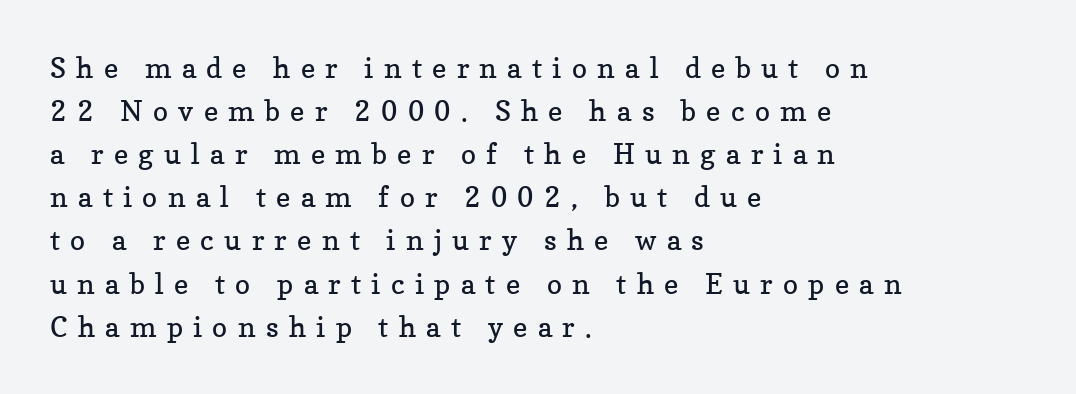
How would I describe the line gaps? Plain and ordinary. Varying glyph widths throughout — classic text-font behaviour. No word sits above an underline. Casual observation: everything's shoved over to the left. Type style note: has serifs.
